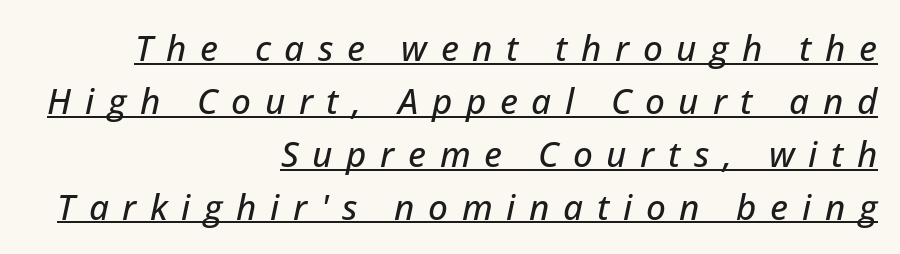
{"italic": "yes", "lean": "right", "slant_degrees": 12, "width": "normal", "stroke_contrast": "low", "x_height": "medium", "monospaced": "no", "underline": "yes", "align": "right", "line_spacing": "normal", "line_spacing_ratio": 1.51, "letter_spacing": "wide", "letter_spacing_em": 0.39, "glyph_px": 35}
